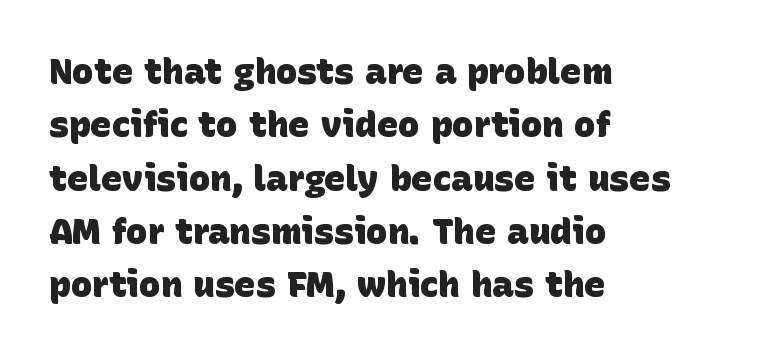
The space beneath each line is pristine and unruled. Look at the tracking — it's just the regular setting, nothing added. The passage shown is emphatically bold. The typesetter chose a ragged-right arrangement here.
